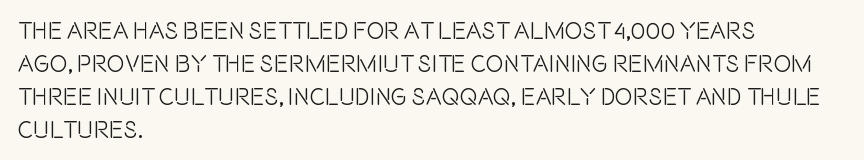
Q: Is the text italic (slanted)? A: No, it is upright.
Q: Is the text underlined? A: No.
Q: How is the paragraph aligned? A: Left-aligned.
Q: Is the spacing between letters normal or unusually wide? A: Normal.
Q: Is the spacing between lines tight, normal or loose? A: Normal.
